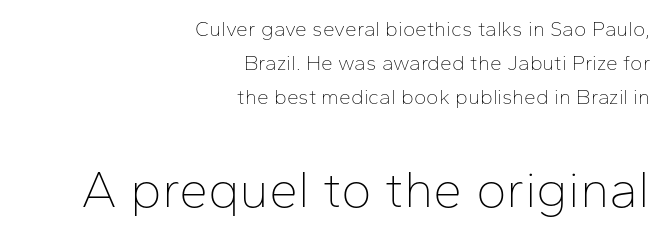
Notice how the passage keeps a crisp vertical edge on the right only. This rendering employs a face without finishing strokes, i.e., a sans-serif. Whoever set this chose a conventional vertical rhythm. The zone under the glyphs is completely vacant. These two chunks differ in scale, with the bottom chunk taking the larger measure. The lettering stays uniformly vertical, giving the passage a roman look.
